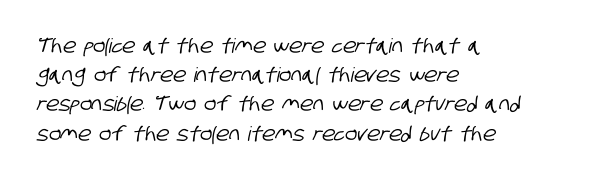
{"underline": "no", "align": "left", "line_spacing": "normal", "line_spacing_ratio": 1.46, "letter_spacing": "normal", "letter_spacing_em": 0.0, "glyph_px": 20}
